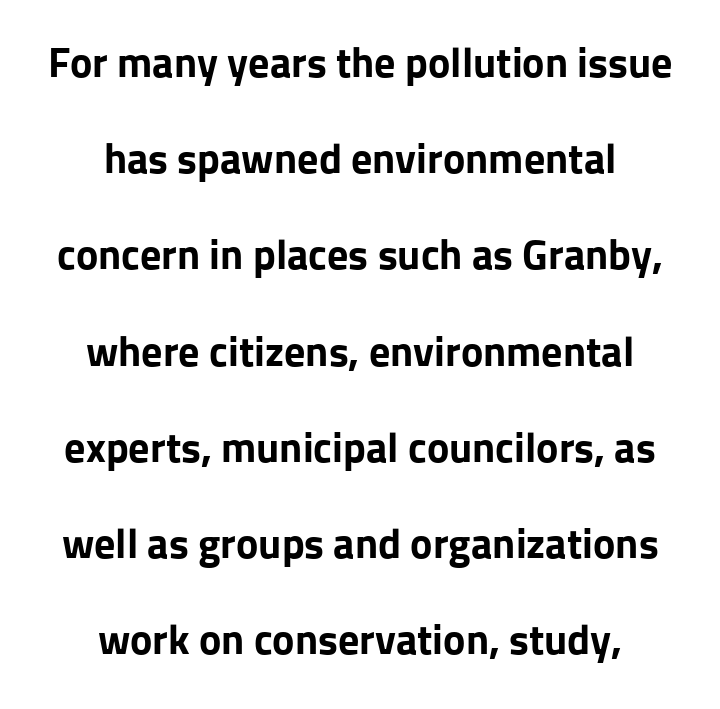
The image shows 42 px bold sans-serif type, upright; set centered, loose line spacing (2.29x), normal letter spacing, not underlined; low stroke contrast and a medium x-height.
